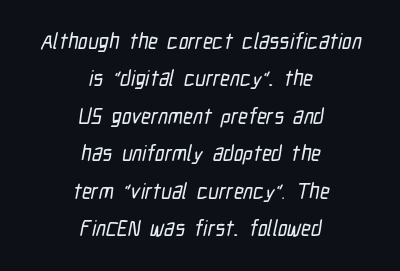
Q: Is the text underlined? A: No.
Q: How is the paragraph aligned? A: Centered.
Q: Is the spacing between letters normal or unusually wide? A: Normal.
